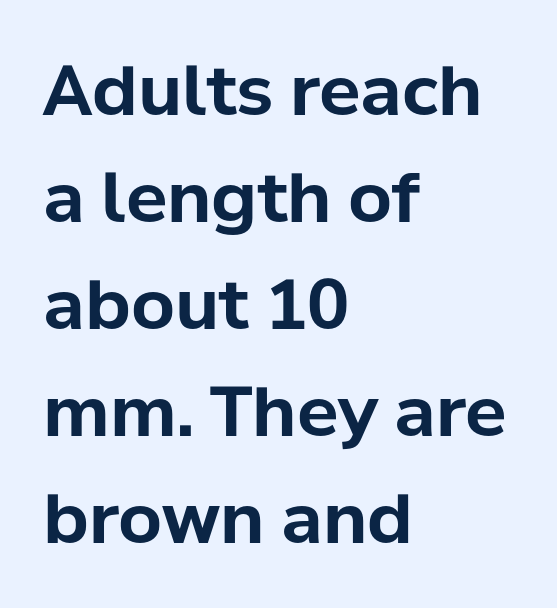
{"serif": "no", "italic": "no", "bold": "yes", "weight": "bold", "width": "normal", "stroke_contrast": "low", "x_height": "medium", "monospaced": "no", "underline": "no", "align": "left", "line_spacing": "normal", "line_spacing_ratio": 1.55, "letter_spacing": "normal", "letter_spacing_em": 0.0, "glyph_px": 69}
